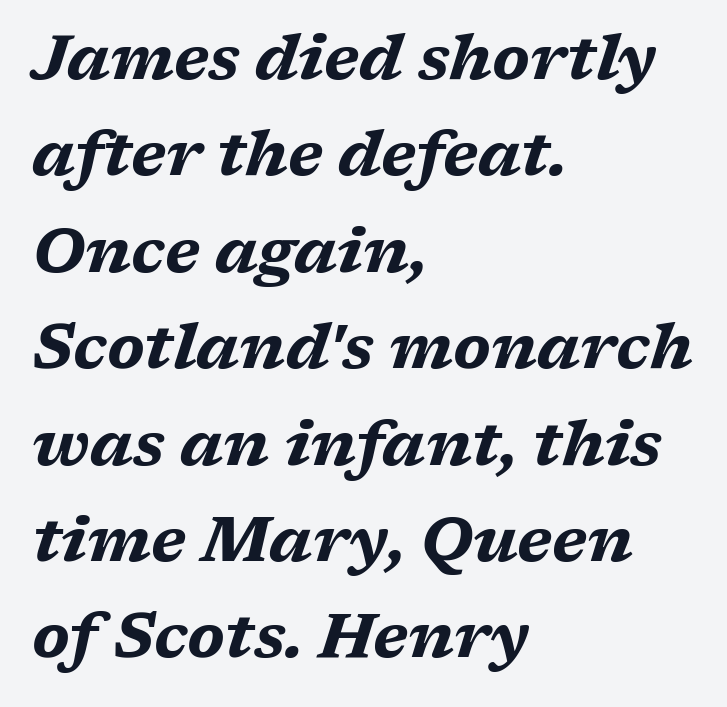
Q: Is the text bold? A: Yes.
Q: Is the text italic (slanted)? A: Yes, it leans right by about 17 degrees.
Q: Is the text underlined? A: No.
Q: How is the paragraph aligned? A: Left-aligned.
Q: Is the spacing between letters normal or unusually wide? A: Normal.
Q: Is the spacing between lines tight, normal or loose? A: Normal.
Q: Width (condensed, normal, or wide)? A: Wide.
Q: Stroke contrast? A: Medium.
Q: x-height? A: Medium.
Q: Monospaced? A: No.
